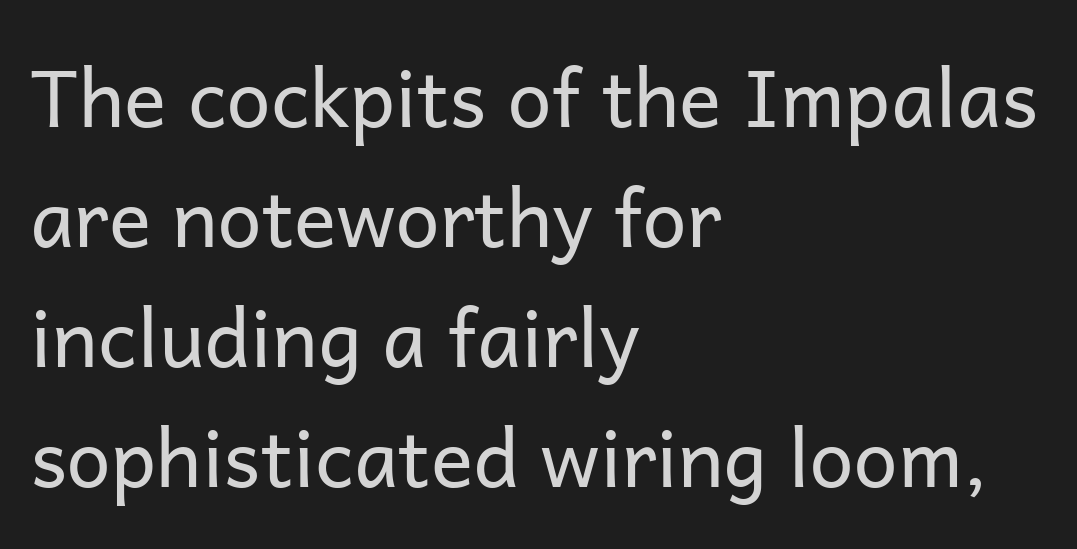
The image shows 79 px regular-weight sans-serif type, upright; set left-aligned, normal line spacing (1.52x), normal letter spacing, not underlined; low stroke contrast and a medium x-height.
